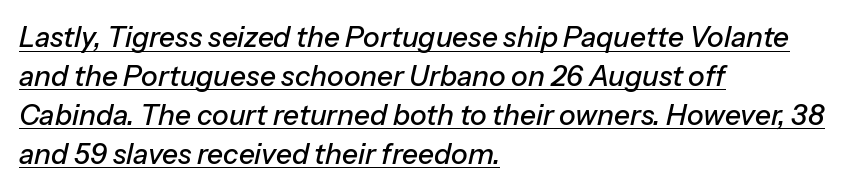
These characters rest on top of a visible drawn line. Standard letterfit; no display-style spreading of the glyphs. One-word summary of the alignment: left. Reading down the column, the eye jumps a familiar distance to each next line.
